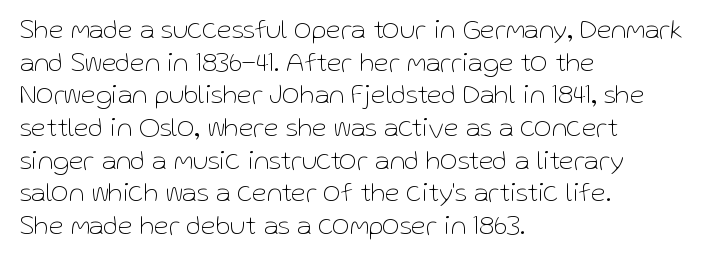
What stands out about the letter spacing? Nothing — it is the standard amount. This is not heavy type; no bold has been used. Just letters on the line, the space beneath them empty. Notice how the stems are strictly vertical — no italics here. This rendering uses left alignment, leaving the right contour irregular.
